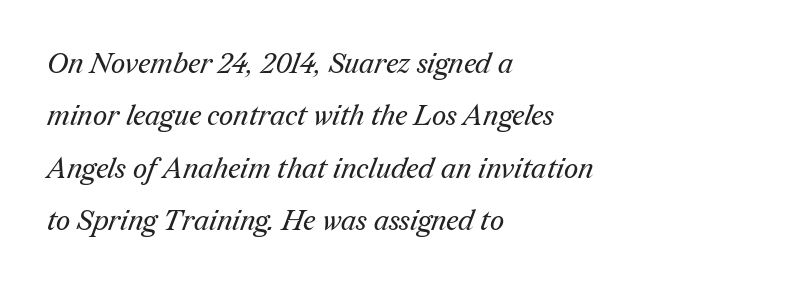
Q: Is the text bold? A: No.
Q: Is the typeface a serif or a sans-serif typeface? A: Serif.
Q: Is the text underlined? A: No.
Q: How is the paragraph aligned? A: Left-aligned.
Q: Is the spacing between letters normal or unusually wide? A: Normal.
Q: Width (condensed, normal, or wide)? A: Normal.
Q: Stroke contrast? A: Medium.
Q: x-height? A: Medium.
Q: Monospaced? A: No.
